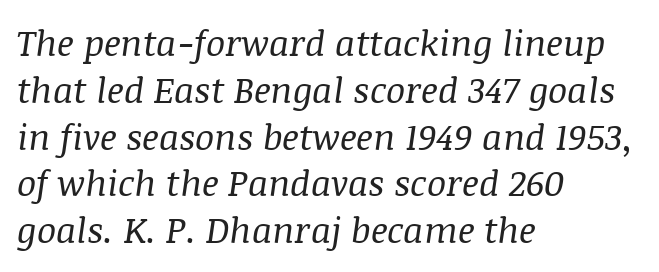
{"serif": "yes", "italic": "yes", "lean": "right", "slant_degrees": 8, "bold": "no", "weight": "regular", "width": "normal", "stroke_contrast": "medium", "x_height": "large", "monospaced": "no", "underline": "no", "align": "left", "line_spacing": "normal", "line_spacing_ratio": 1.3, "letter_spacing": "normal", "letter_spacing_em": 0.0, "glyph_px": 36}
